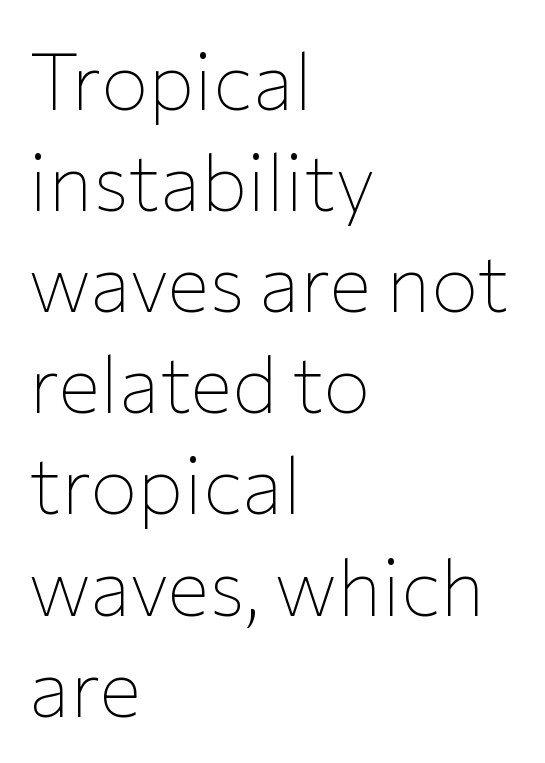
{"serif": "no", "italic": "no", "bold": "no", "weight": "thin", "width": "normal", "stroke_contrast": "low", "x_height": "medium", "monospaced": "no", "underline": "no", "align": "left", "line_spacing": "normal", "line_spacing_ratio": 1.28, "letter_spacing": "normal", "letter_spacing_em": 0.0, "glyph_px": 79}
